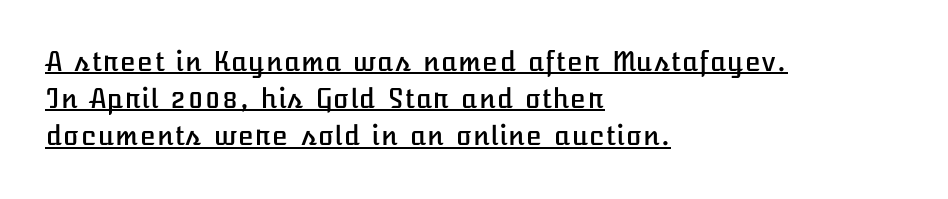
Q: Is the text italic (slanted)? A: No, it is upright.
Q: Is the text underlined? A: Yes.
Q: How is the paragraph aligned? A: Left-aligned.
Q: Is the spacing between letters normal or unusually wide? A: Normal.
Q: Is the spacing between lines tight, normal or loose? A: Normal.
